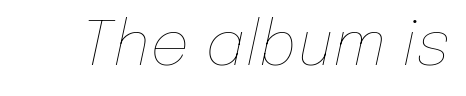
{"italic": "yes", "lean": "right", "slant_degrees": 12, "bold": "no", "weight": "thin", "width": "normal", "stroke_contrast": "low", "x_height": "medium", "monospaced": "no", "underline": "no", "letter_spacing": "normal", "letter_spacing_em": 0.0, "glyph_px": 62}
